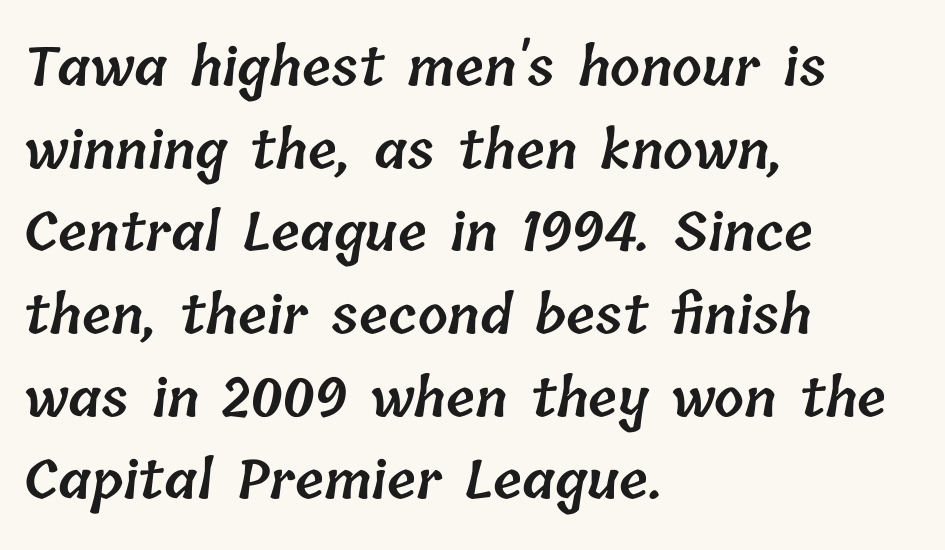
Caption: semibold face, moderately heavy strokes. If you drew a ruler down the left edge, every line would touch it. Varying glyph widths throughout — classic text-font behaviour. The area under the type is left untouched. If you measured baseline to baseline, you'd find a middling distance.
